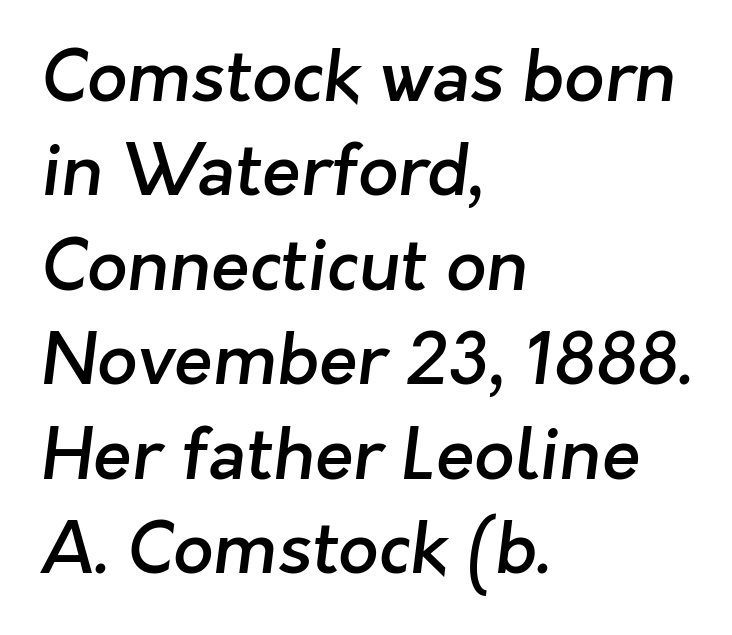
The image shows 71 px semibold sans-serif type; set left-aligned, normal line spacing (1.33x), normal letter spacing, not underlined; low stroke contrast and a medium x-height.
